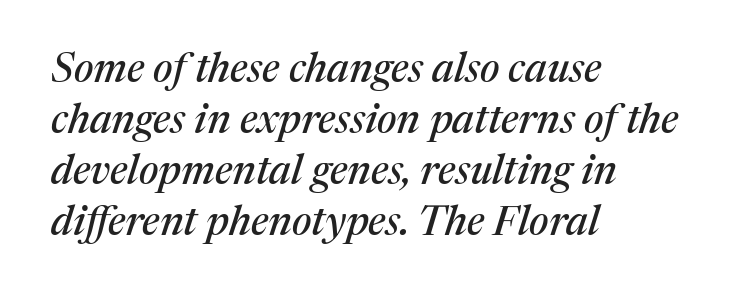
The image shows 41 px serif type, italic (leaning right); set left-aligned, line spacing 1.24x, normal letter spacing, not underlined; medium stroke contrast and a medium x-height.
